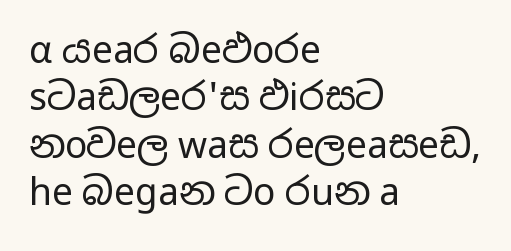
Q: Is the text bold? A: No.
Q: Is the text italic (slanted)? A: No, it is upright.
Q: Is the typeface a serif or a sans-serif typeface? A: Sans-serif.
Q: Is the text underlined? A: No.
Q: How is the paragraph aligned? A: Left-aligned.
Q: Is the spacing between letters normal or unusually wide? A: Normal.
Q: Is the spacing between lines tight, normal or loose? A: Normal.
Q: Width (condensed, normal, or wide)? A: Wide.
Q: Stroke contrast? A: Low.
Q: x-height? A: Medium.
Q: Monospaced? A: No.
